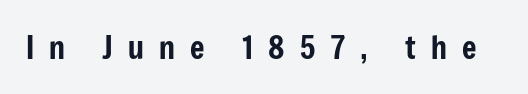
The image shows 31 px condensed sans-serif type, upright; set unusually wide letter spacing (+0.49 em), not underlined; low stroke contrast and a medium x-height.
